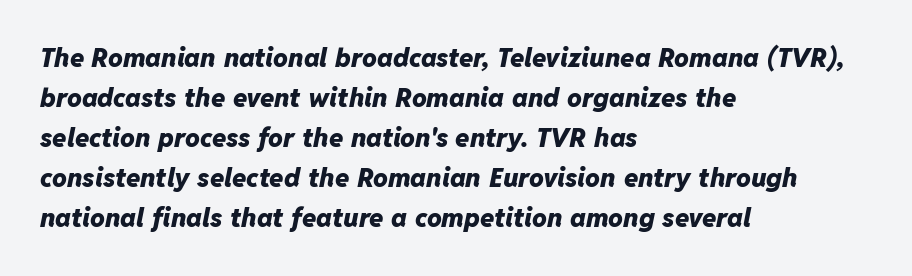
Q: Is the text bold? A: Yes.
Q: Is the text italic (slanted)? A: Yes, it leans right by about 11 degrees.
Q: Is the text underlined? A: No.
Q: How is the paragraph aligned? A: Left-aligned.
Q: Is the spacing between letters normal or unusually wide? A: Normal.
Q: Is the spacing between lines tight, normal or loose? A: Normal.
